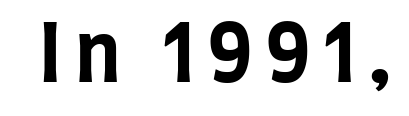
The image shows 79 px bold, condensed sans-serif type, upright; set not underlined; low stroke contrast and a large x-height.
